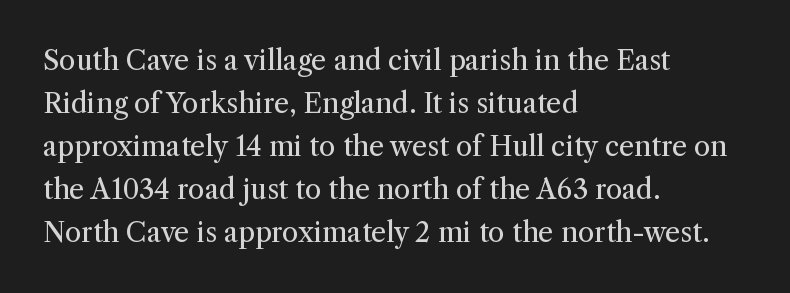
{"italic": "no", "bold": "no", "underline": "no", "align": "left", "line_spacing": "normal", "line_spacing_ratio": 1.59, "letter_spacing": "normal", "letter_spacing_em": 0.0, "glyph_px": 27}
